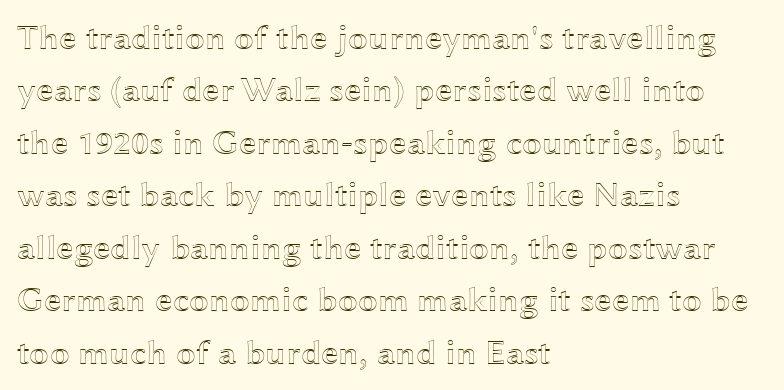
Q: Is the text italic (slanted)? A: No, it is upright.
Q: Is the text underlined? A: No.
Q: How is the paragraph aligned? A: Left-aligned.
Q: Is the spacing between letters normal or unusually wide? A: Normal.
Q: Is the spacing between lines tight, normal or loose? A: Normal.
Q: Width (condensed, normal, or wide)? A: Wide.
Q: x-height? A: Medium.
Q: Monospaced? A: No.
